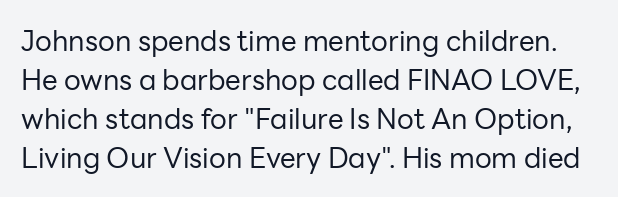
Q: Is the text bold? A: No.
Q: Is the text italic (slanted)? A: No, it is upright.
Q: Is the typeface a serif or a sans-serif typeface? A: Sans-serif.
Q: Is the text underlined? A: No.
Q: Is the spacing between letters normal or unusually wide? A: Normal.
Q: Is the spacing between lines tight, normal or loose? A: Normal.
Q: Width (condensed, normal, or wide)? A: Normal.
Q: Stroke contrast? A: Low.
Q: x-height? A: Medium.
Q: Monospaced? A: No.
